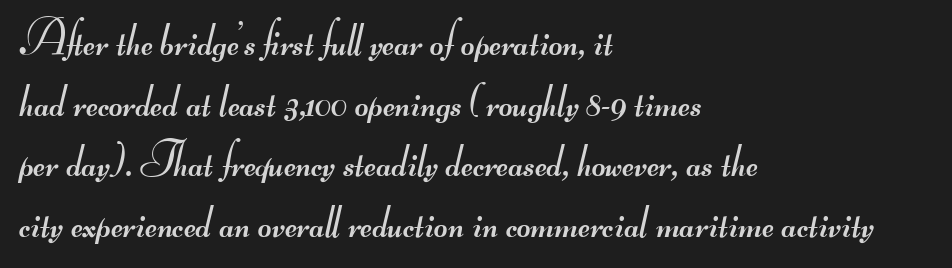
Q: Is the text bold? A: No.
Q: Is the typeface a serif or a sans-serif typeface? A: Sans-serif.
Q: Is the text underlined? A: No.
Q: How is the paragraph aligned? A: Left-aligned.
Q: Is the spacing between letters normal or unusually wide? A: Normal.
Q: Is the spacing between lines tight, normal or loose? A: Normal.
Q: Width (condensed, normal, or wide)? A: Wide.
Q: Stroke contrast? A: Medium.
Q: Monospaced? A: No.
